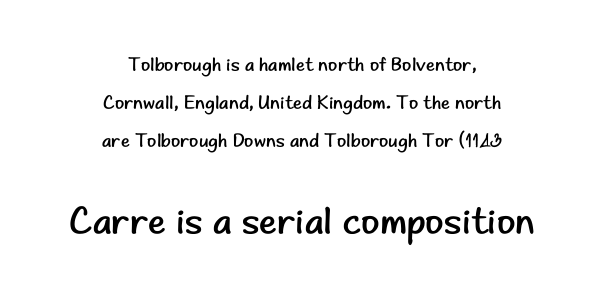
Q: Is the text bold? A: No.
Q: Is the text italic (slanted)? A: No, it is upright.
Q: Is the typeface a serif or a sans-serif typeface? A: Sans-serif.
Q: Is the text underlined? A: No.
Q: How is the paragraph aligned? A: Centered.
Q: Is the spacing between letters normal or unusually wide? A: Normal.
Q: Is the spacing between lines tight, normal or loose? A: Loose.
Q: Which block of text is set in a larger size, the first (top) or the second (bottom)? A: The second (bottom) one.
Q: Width (condensed, normal, or wide)? A: Normal.
Q: Stroke contrast? A: Low.
Q: x-height? A: Small.
Q: Monospaced? A: No.
